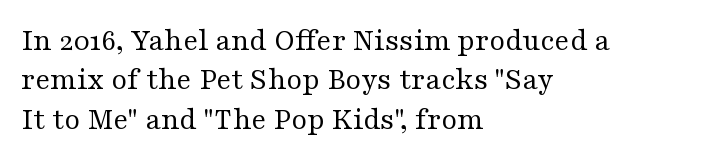
Q: Is the text bold? A: No.
Q: Is the text italic (slanted)? A: No, it is upright.
Q: Is the typeface a serif or a sans-serif typeface? A: Serif.
Q: Is the text underlined? A: No.
Q: How is the paragraph aligned? A: Left-aligned.
Q: Is the spacing between letters normal or unusually wide? A: Normal.
Q: Width (condensed, normal, or wide)? A: Wide.
Q: Stroke contrast? A: Medium.
Q: x-height? A: Medium.
Q: Monospaced? A: No.
